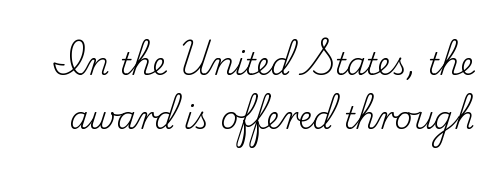
Q: Is the text bold? A: No.
Q: Is the text italic (slanted)? A: Yes.
Q: Is the typeface a serif or a sans-serif typeface? A: Serif.
Q: Is the text underlined? A: No.
Q: Is the spacing between letters normal or unusually wide? A: Normal.
Q: Width (condensed, normal, or wide)? A: Normal.
Q: Stroke contrast? A: Low.
Q: x-height? A: Small.
Q: Monospaced? A: No.
